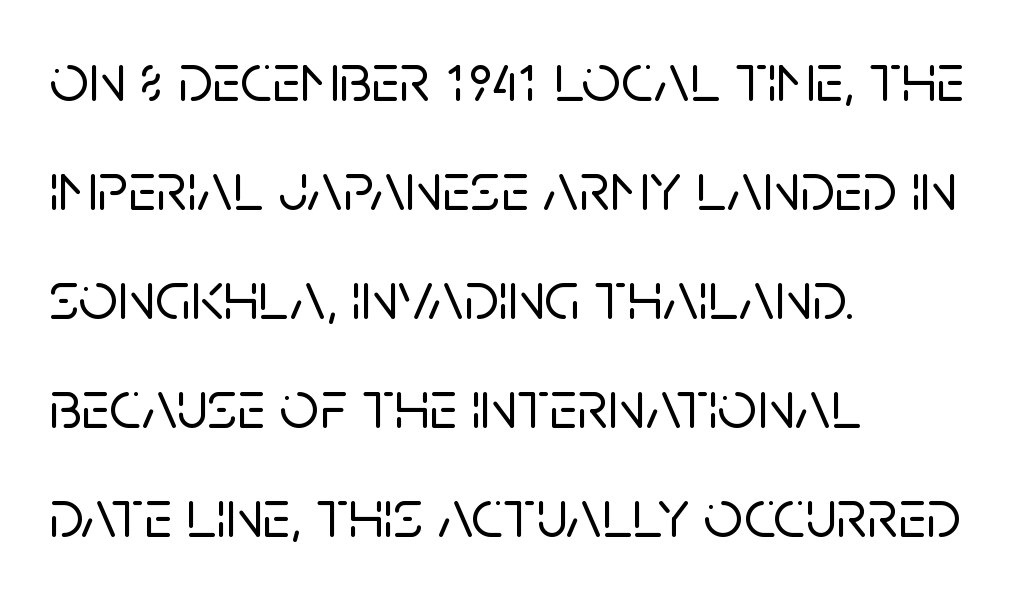
Q: Is the text italic (slanted)? A: No, it is upright.
Q: Is the typeface a serif or a sans-serif typeface? A: Sans-serif.
Q: Is the text underlined? A: No.
Q: How is the paragraph aligned? A: Left-aligned.
Q: Is the spacing between letters normal or unusually wide? A: Normal.
Q: Is the spacing between lines tight, normal or loose? A: Normal.
Q: Width (condensed, normal, or wide)? A: Normal.
Q: Stroke contrast? A: Low.
Q: x-height? A: Large.
Q: Monospaced? A: No.
